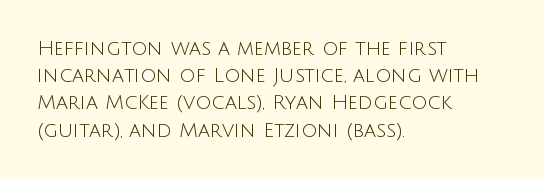
The text block is weighted toward the left margin, trailing off unevenly rightward. Summary of vertical rhythm: regular, with standard interline spacing. Spacing between characters is what you'd get straight out of the box. The letterforms sit at book weight or below.
